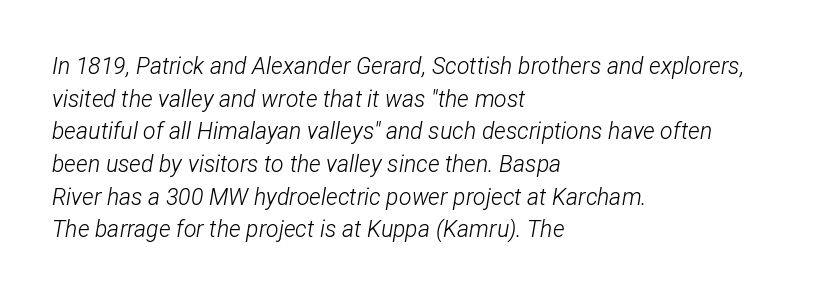
{"italic": "yes", "lean": "right", "slant_degrees": 12, "bold": "no", "underline": "no", "align": "left", "line_spacing": "normal", "line_spacing_ratio": 1.42, "letter_spacing": "normal", "letter_spacing_em": 0.0, "glyph_px": 23}
